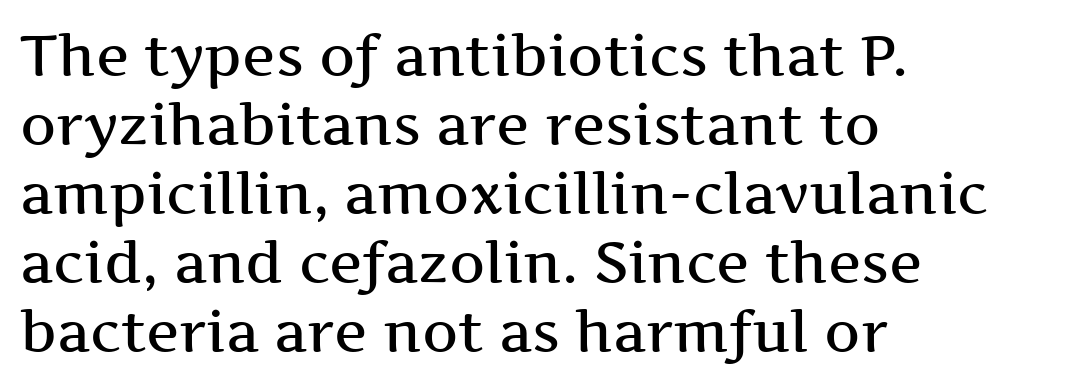
{"serif": "yes", "italic": "no", "bold": "semi", "weight": "semibold", "width": "wide", "stroke_contrast": "medium", "x_height": "medium", "monospaced": "no", "underline": "no", "align": "left", "line_spacing_ratio": 1.23, "letter_spacing": "normal", "letter_spacing_em": 0.0, "glyph_px": 56}
